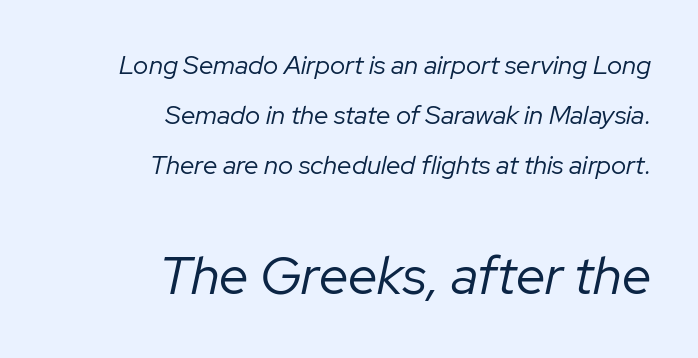
The image shows 53 px regular-weight type, italic (leaning right); set right-aligned, loose line spacing (1.93x), normal letter spacing, not underlined; the second (bottom) block is 2.04x larger; low stroke contrast and a medium x-height.
